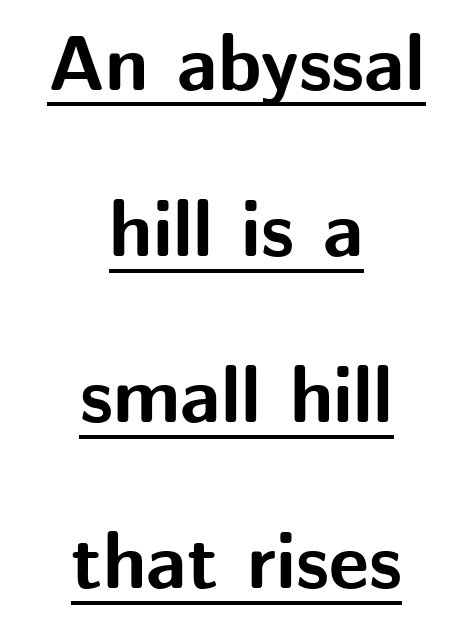
Do the characters align in a grid? No, the font is proportional. Compared with typical paragraphs, the rows here are farther apart. This rendering employs a face without finishing strokes, i.e., a sans-serif. Posture: straight, roman, zero tilt. In CSS terms this would be text-align: center. This is underlined copy, the kind a proofreader might mark for attention.
